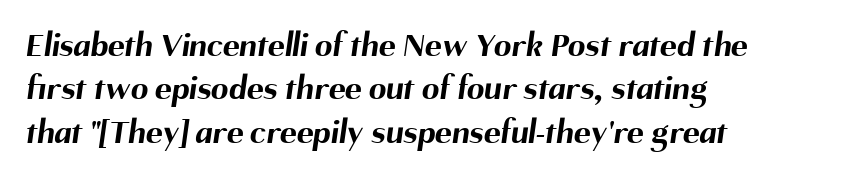
{"serif": "no", "bold": "yes", "weight": "bold", "width": "normal", "stroke_contrast": "medium", "x_height": "medium", "monospaced": "no", "underline": "no", "align": "left", "line_spacing_ratio": 1.24, "letter_spacing": "normal", "letter_spacing_em": 0.0, "glyph_px": 35}
